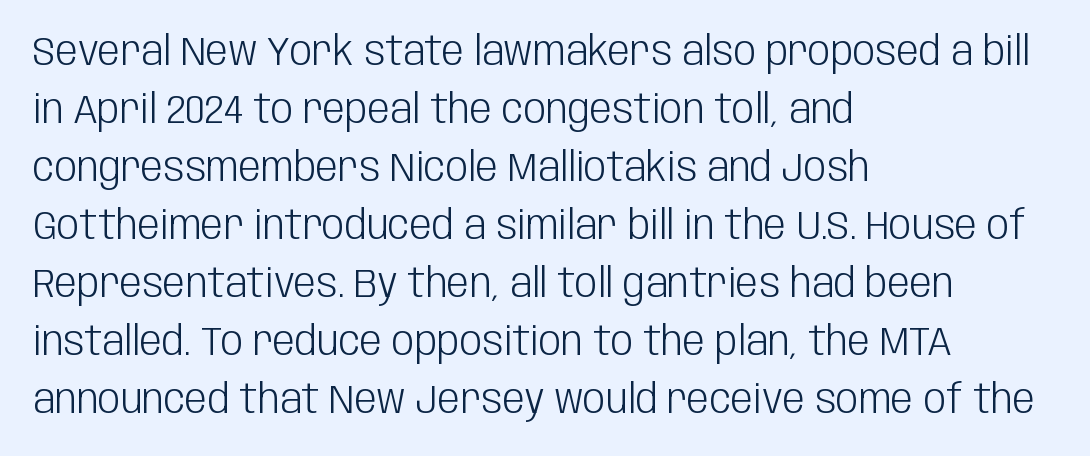
The image shows 40 px light, condensed sans-serif type, upright; set left-aligned, normal line spacing (1.45x), normal letter spacing, not underlined; low stroke contrast and a large x-height.
